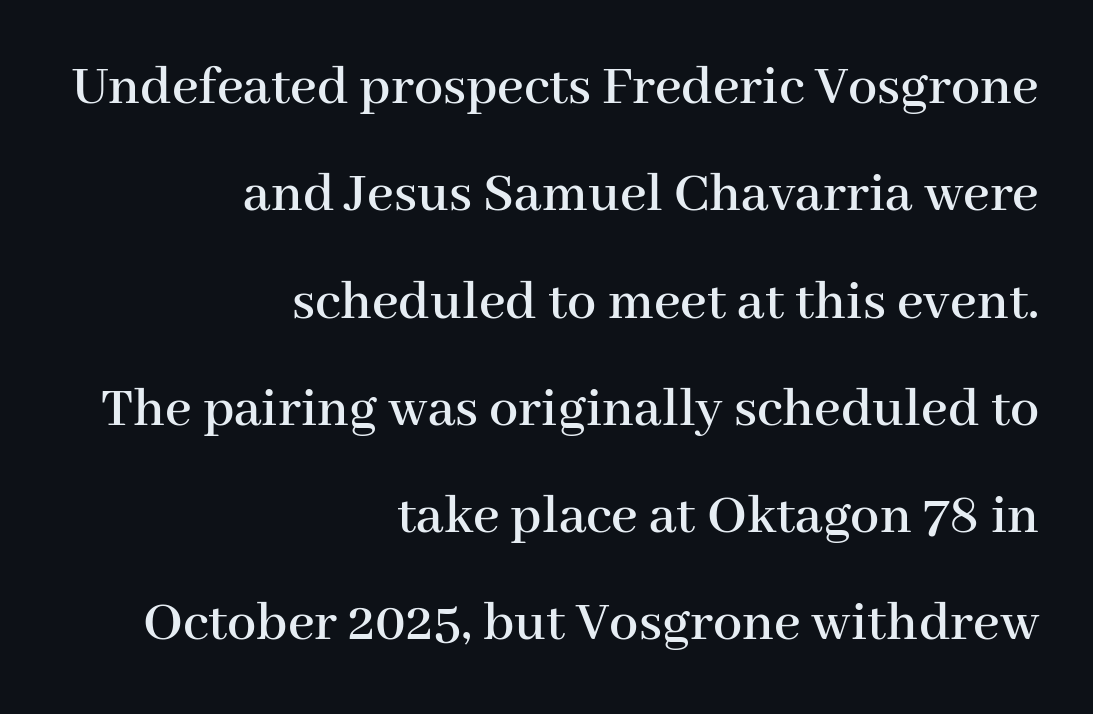
The letters carry serifs — small finishing strokes at the ends of their stems. Between one letter and the next there's only the usual sliver of space. Leftover space on each line is placed entirely before the opening word. Rule under the text: the space is simply empty. Do the characters align in a grid? No, the font is proportional.
